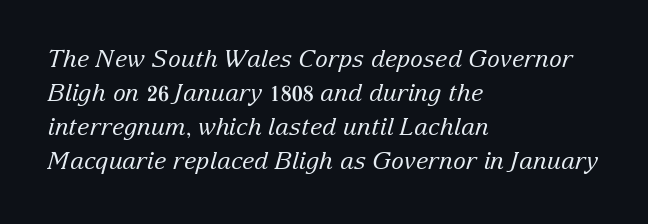
Q: Is the text bold? A: No.
Q: Is the text italic (slanted)? A: Yes, it leans right by about 15 degrees.
Q: Is the text underlined? A: No.
Q: How is the paragraph aligned? A: Left-aligned.
Q: Is the spacing between letters normal or unusually wide? A: Normal.
Q: Is the spacing between lines tight, normal or loose? A: Normal.
